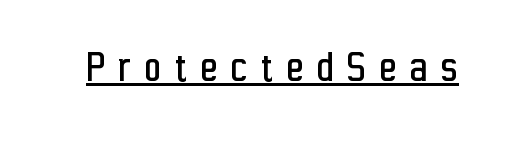
The image shows 45 px regular-weight, condensed sans-serif type, upright; set unusually wide letter spacing (+0.31 em), underlined; low stroke contrast and a medium x-height.
